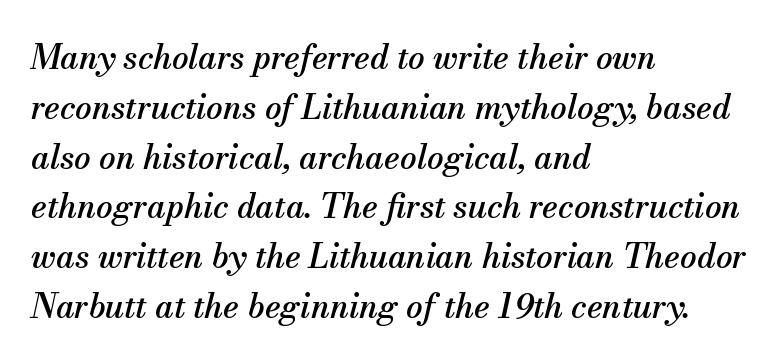
The image shows 33 px serif type, italic (leaning right); set left-aligned, normal line spacing (1.51x), normal letter spacing, not underlined; medium stroke contrast and a small x-height.
